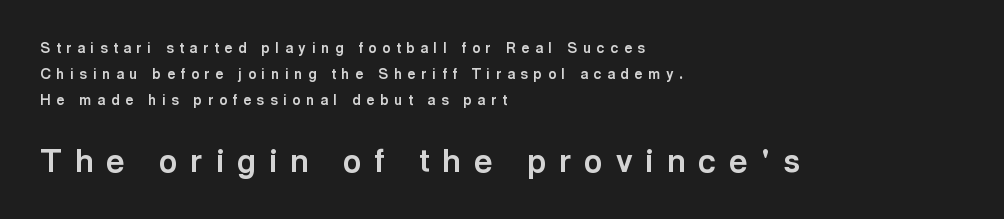
The image shows 32 px bold sans-serif type, upright; set left-aligned, line spacing 1.84x, unusually wide letter spacing (+0.41 em), not underlined; the second (bottom) block is 2.29x larger; a medium x-height.
